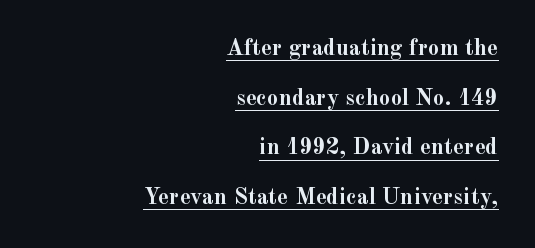
{"italic": "no", "bold": "yes", "underline": "yes", "align": "right", "line_spacing": "loose", "line_spacing_ratio": 2.16, "letter_spacing": "normal", "letter_spacing_em": 0.0, "glyph_px": 23}
